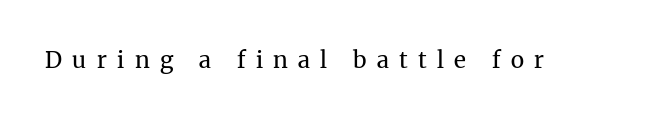
The image shows 23 px text type, upright; set unusually wide letter spacing (+0.45 em), not underlined.
